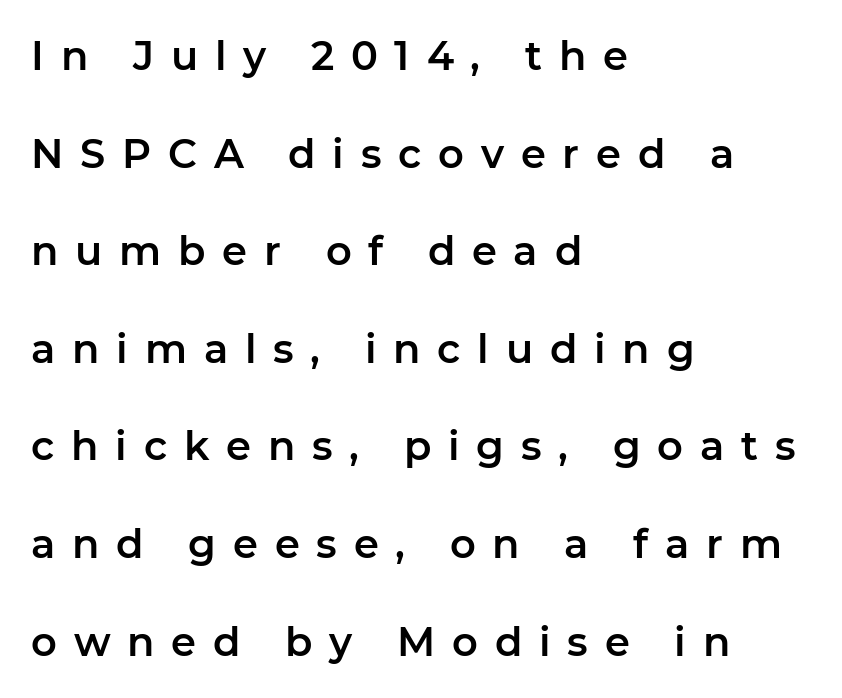
The image shows 40 px sans-serif type, upright; set left-aligned, loose line spacing (2.44x), unusually wide letter spacing (+0.42 em), not underlined; low stroke contrast and a medium x-height.
